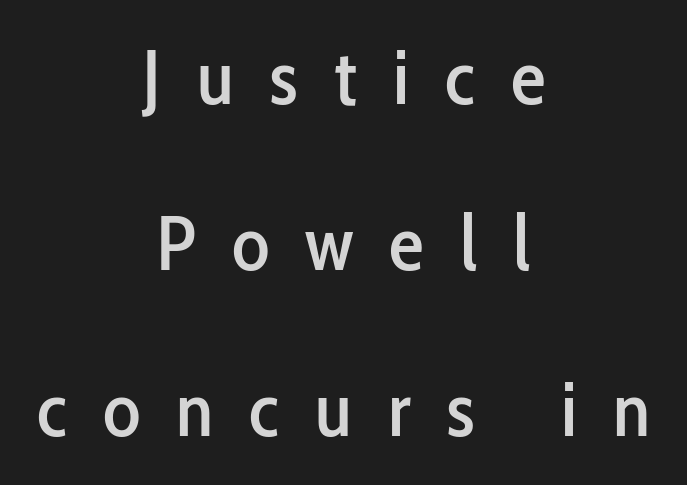
The passage shown is typed in a proportional face where columns would drift. This sample uses expanded letter spacing, leaving extra air between glyphs. You can tell it's not italic because the verticals are truly vertical. Typographically, this falls in the sans-serif category.
